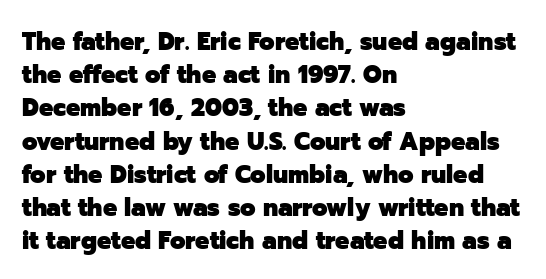
One-word summary of the alignment: left. Compared with an ordinary text face, these strokes are far heavier — a full bold. Interline gaps are of average width in this sample. Letter spacing: default. The baseline area is clear. The letters stand upright; this is a roman face.
